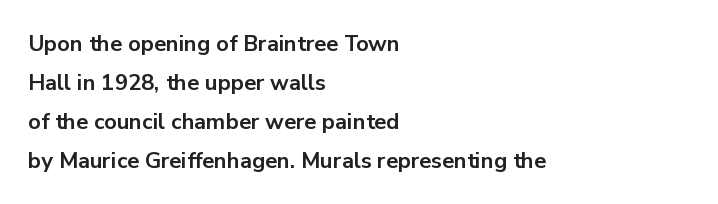
{"italic": "no", "bold": "yes", "underline": "no", "align": "left", "line_spacing_ratio": 1.77, "letter_spacing": "normal", "letter_spacing_em": 0.0, "glyph_px": 22}
